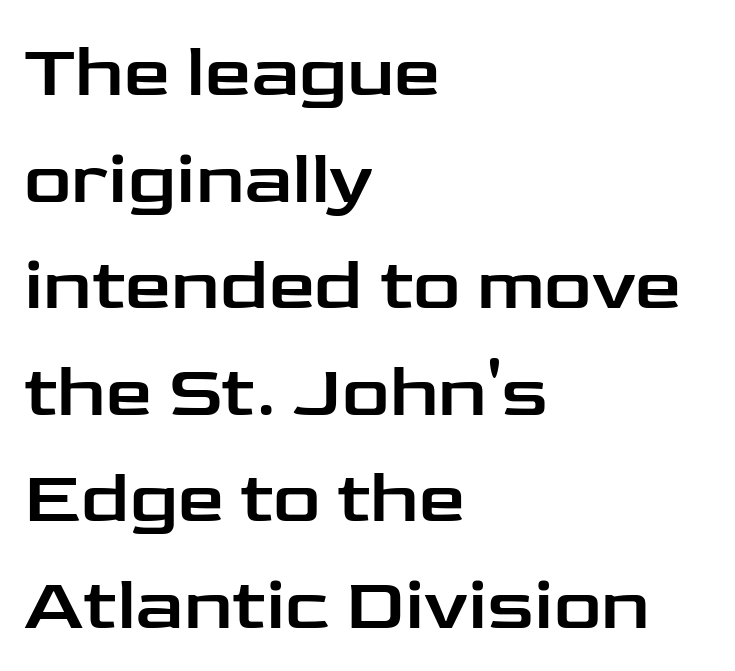
The lines in this sample share a left origin and differ only in where they stop. These lines were composed using upright roman letters. Plain, unruled lines of type. How would I describe the line gaps? Plain and ordinary.
